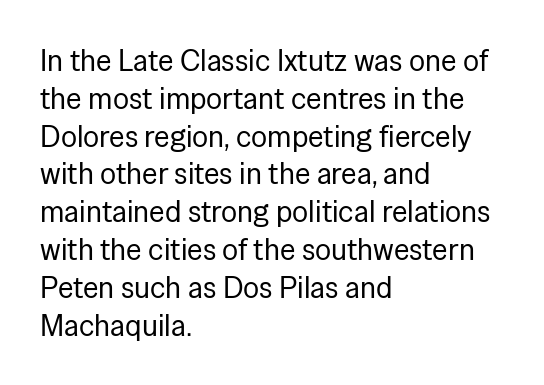
The image shows 30 px regular-weight sans-serif type, upright; set left-aligned, normal line spacing (1.26x), normal letter spacing, not underlined; low stroke contrast and a medium x-height.
